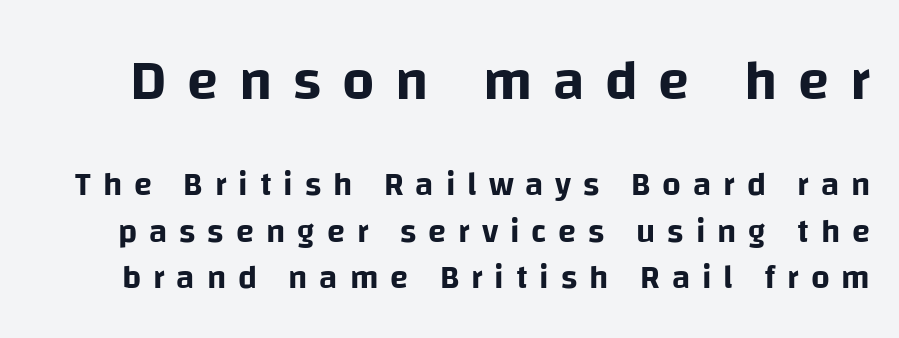
{"serif": "no", "italic": "no", "width": "normal", "stroke_contrast": "low", "x_height": "large", "monospaced": "no", "underline": "no", "line_spacing": "normal", "line_spacing_ratio": 1.4, "letter_spacing": "wide", "letter_spacing_em": 0.36, "larger_block": "first", "size_ratio": 1.73, "glyph_px": 57}
